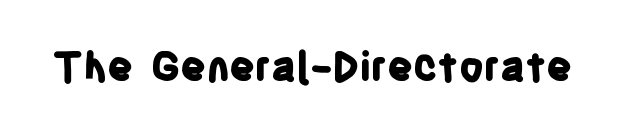
The image shows 40 px bold, condensed sans-serif type, upright; set normal letter spacing, not underlined; low stroke contrast and a large x-height.
